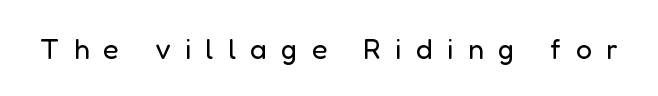
Observe the wide spacing: letters keep a clear distance from each other. These lines are rendered in a variable-pitch font. This rendering employs a face without finishing strokes, i.e., a sans-serif. Designer's note — italics off, roman on.
